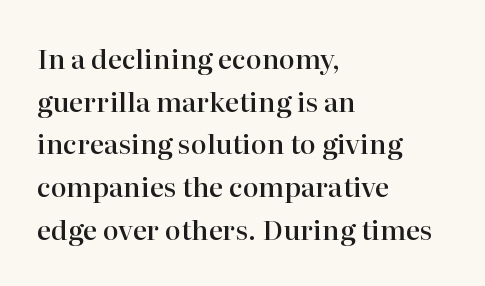
The image shows 27 px text type, upright; set left-aligned, normal line spacing (1.58x), normal letter spacing, not underlined.
